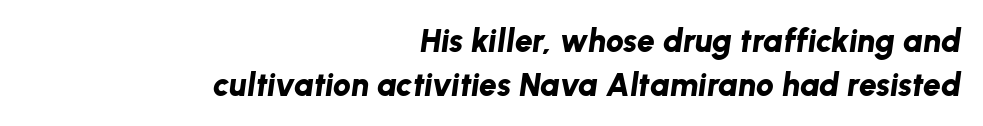
The image shows 32 px bold type, italic (leaning right); set right-aligned, normal line spacing (1.39x), normal letter spacing, not underlined; low stroke contrast and a medium x-height.
